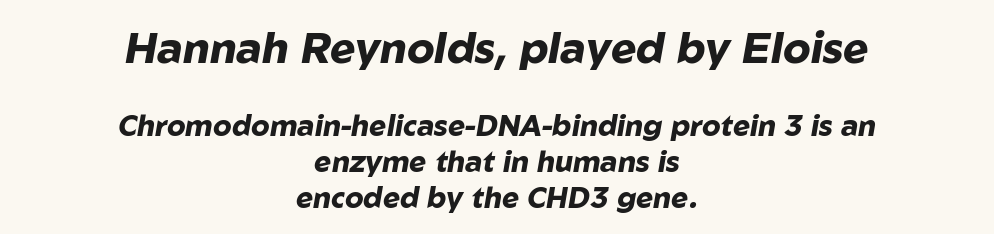
The image shows 43 px heavy type, italic (leaning right); set centered, line spacing 1.23x, normal letter spacing, not underlined; the first (top) block is 1.48x larger; low stroke contrast and a medium x-height.
